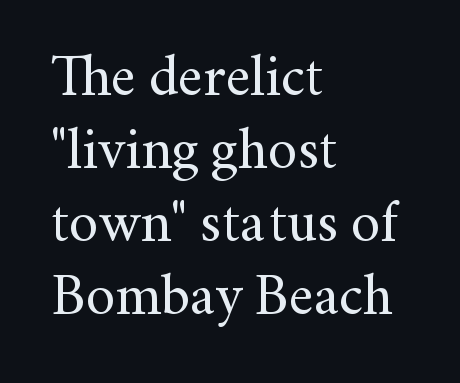
The image shows 58 px regular-weight serif type, upright; set left-aligned, normal line spacing (1.26x), normal letter spacing, not underlined; medium stroke contrast and a small x-height.
